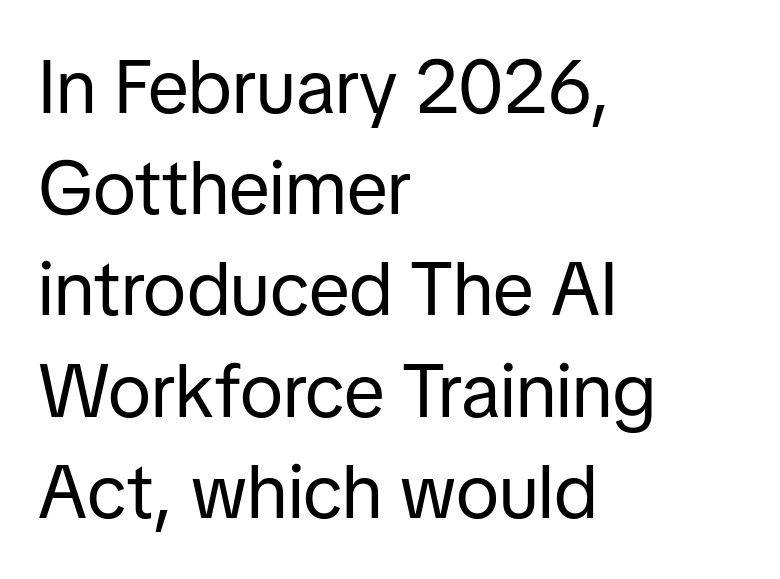
{"serif": "no", "italic": "no", "bold": "no", "weight": "regular", "width": "normal", "stroke_contrast": "low", "x_height": "medium", "monospaced": "no", "underline": "no", "align": "left", "line_spacing": "normal", "line_spacing_ratio": 1.35, "letter_spacing": "normal", "letter_spacing_em": 0.0, "glyph_px": 75}
